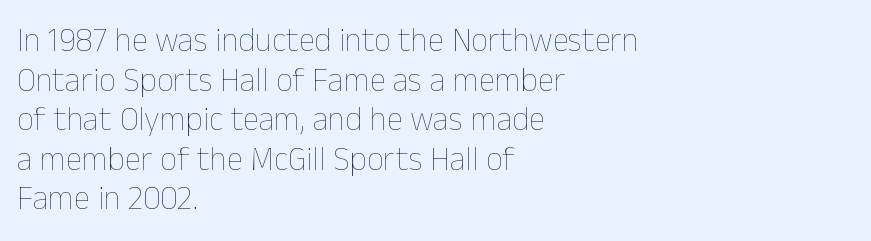
{"italic": "no", "bold": "no", "weight": "thin", "width": "normal", "stroke_contrast": "low", "x_height": "medium", "monospaced": "no", "underline": "no", "align": "left", "line_spacing_ratio": 1.2, "letter_spacing": "normal", "letter_spacing_em": 0.0, "glyph_px": 33}
